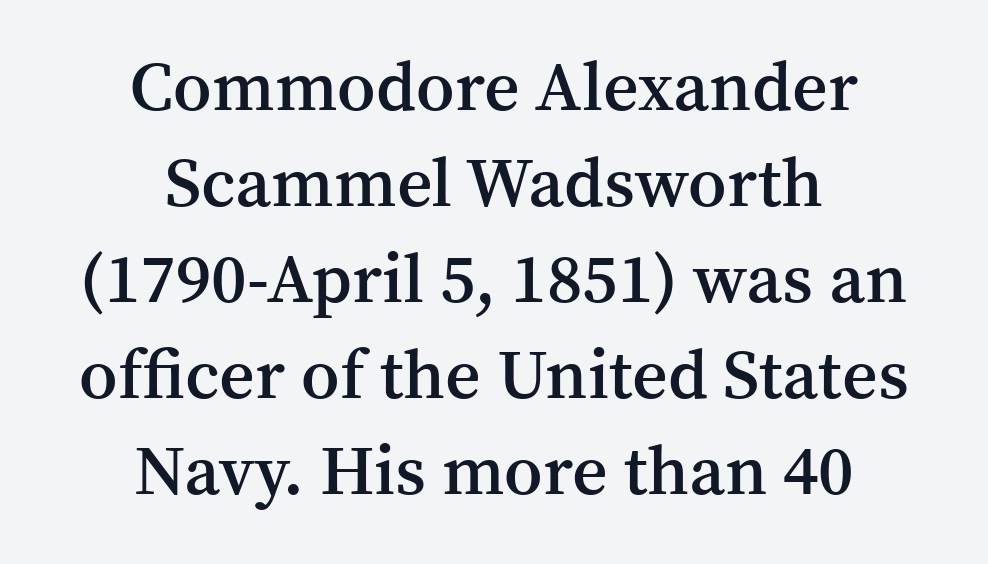
The image shows 69 px semibold serif type, upright; set centered, normal line spacing (1.39x), normal letter spacing, not underlined; medium stroke contrast and a medium x-height.
